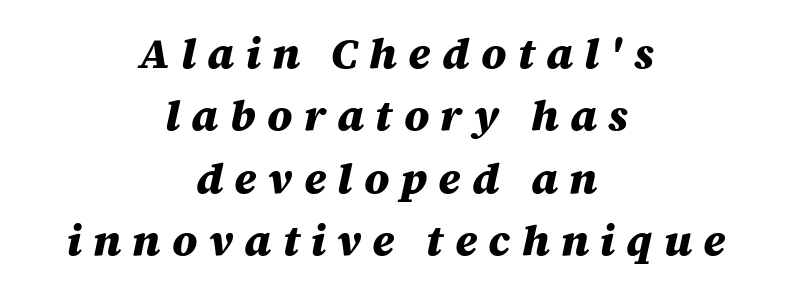
The image shows 43 px heavy type, italic (leaning right); set centered, normal line spacing (1.45x), unusually wide letter spacing (+0.26 em), not underlined; medium stroke contrast and a large x-height.
